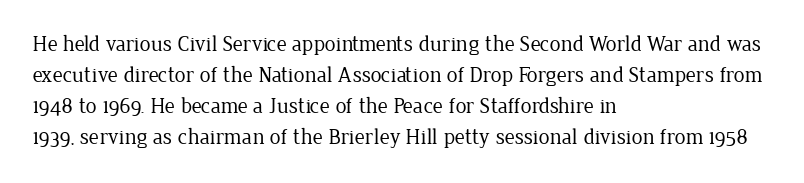
The image shows 22 px text type, upright; set left-aligned, normal line spacing (1.41x), normal letter spacing, not underlined.
